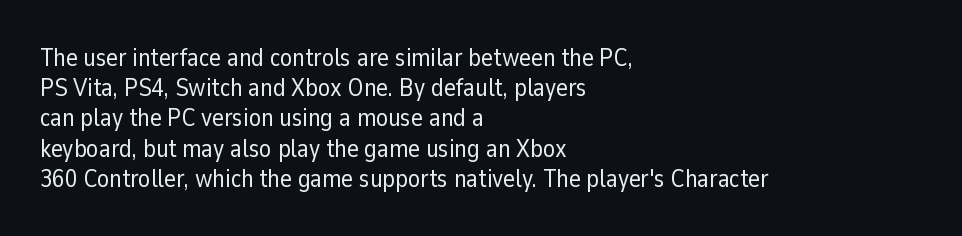
In terms of posture, this sample is upright. The rendering keeps characters at their native spacing. Caption: face not bold, strokes unweighted. The string is rendered with underlining switched off. Horizontal alignment here is leftward, the default for most running prose.
